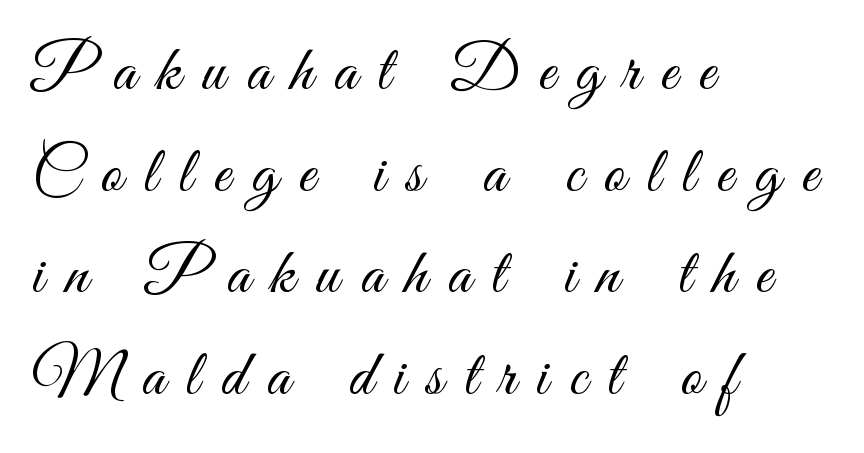
Q: Is the text bold? A: No.
Q: Is the text italic (slanted)? A: Yes.
Q: Is the typeface a serif or a sans-serif typeface? A: Sans-serif.
Q: Is the text underlined? A: No.
Q: How is the paragraph aligned? A: Left-aligned.
Q: Is the spacing between letters normal or unusually wide? A: Unusually wide.
Q: Is the spacing between lines tight, normal or loose? A: Normal.
Q: Width (condensed, normal, or wide)? A: Condensed.
Q: Stroke contrast? A: Medium.
Q: x-height? A: Small.
Q: Monospaced? A: No.
